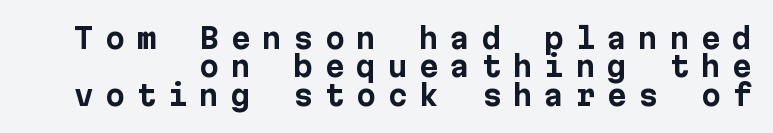
Q: Is the text bold? A: Yes.
Q: Is the text italic (slanted)? A: No, it is upright.
Q: Is the typeface a serif or a sans-serif typeface? A: Sans-serif.
Q: Is the text underlined? A: No.
Q: How is the paragraph aligned? A: Right-aligned.
Q: Is the spacing between letters normal or unusually wide? A: Unusually wide.
Q: Is the spacing between lines tight, normal or loose? A: Tight.
Q: Width (condensed, normal, or wide)? A: Normal.
Q: Stroke contrast? A: Low.
Q: x-height? A: Medium.
